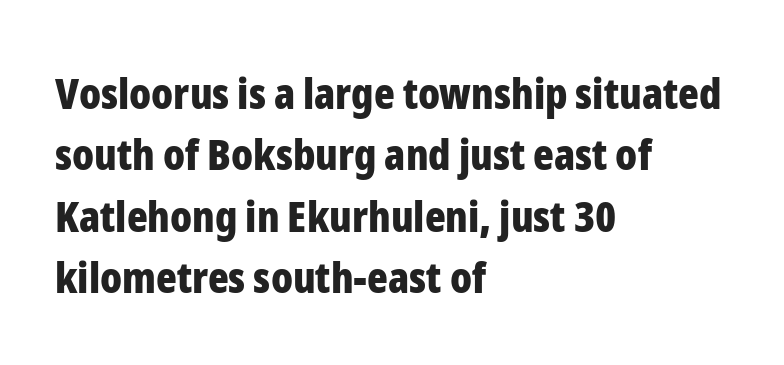
The image shows 43 px bold, condensed sans-serif type, upright; set left-aligned, normal line spacing (1.43x), normal letter spacing, not underlined; low stroke contrast and a medium x-height.
